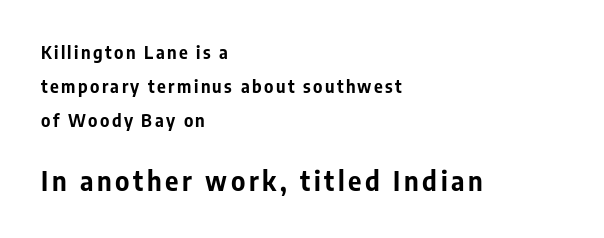
{"italic": "no", "bold": "yes", "underline": "no", "align": "left", "line_spacing": "loose", "line_spacing_ratio": 2.0, "larger_block": "second", "size_ratio": 1.53, "glyph_px": 26}
